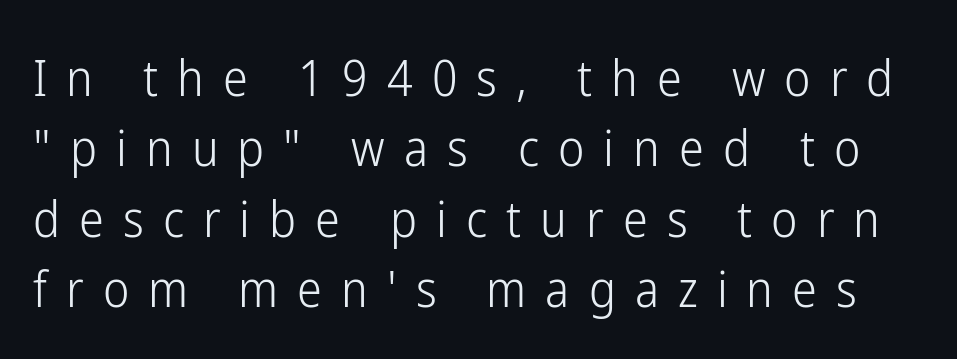
The image shows 50 px light, condensed sans-serif type, upright; set normal line spacing (1.41x), unusually wide letter spacing (+0.38 em), not underlined; low stroke contrast and a medium x-height.
